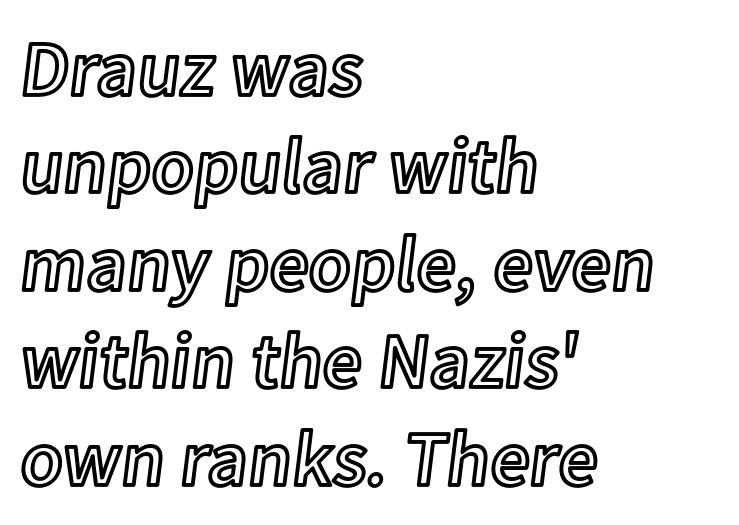
The image shows 78 px text type; set left-aligned, normal line spacing (1.25x), normal letter spacing, not underlined; a medium x-height.
